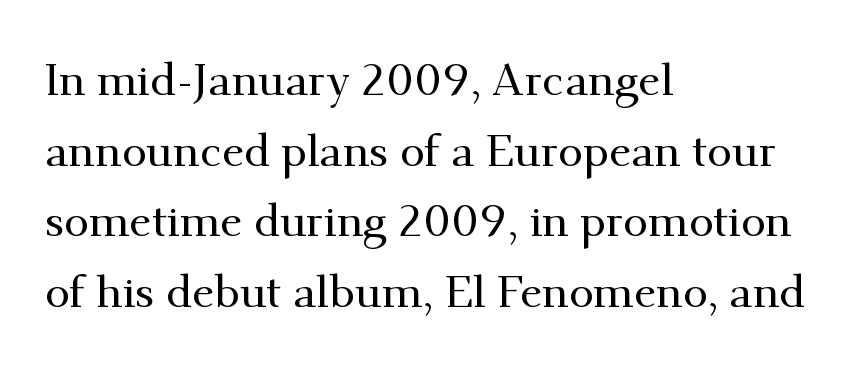
Q: Is the text italic (slanted)? A: No, it is upright.
Q: Is the typeface a serif or a sans-serif typeface? A: Serif.
Q: Is the text underlined? A: No.
Q: How is the paragraph aligned? A: Left-aligned.
Q: Is the spacing between letters normal or unusually wide? A: Normal.
Q: Is the spacing between lines tight, normal or loose? A: Normal.
Q: Width (condensed, normal, or wide)? A: Normal.
Q: Stroke contrast? A: Medium.
Q: x-height? A: Small.
Q: Monospaced? A: No.
